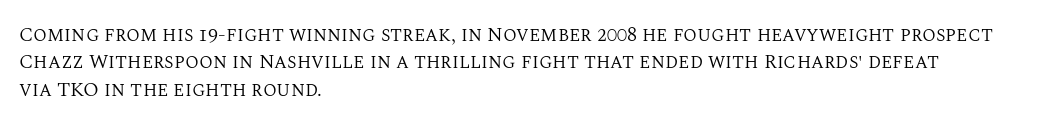
Caption: standard tracking, unaltered. Alignment: flush left. Line spacing here is normal. Weight: not bold — regular or lighter.
